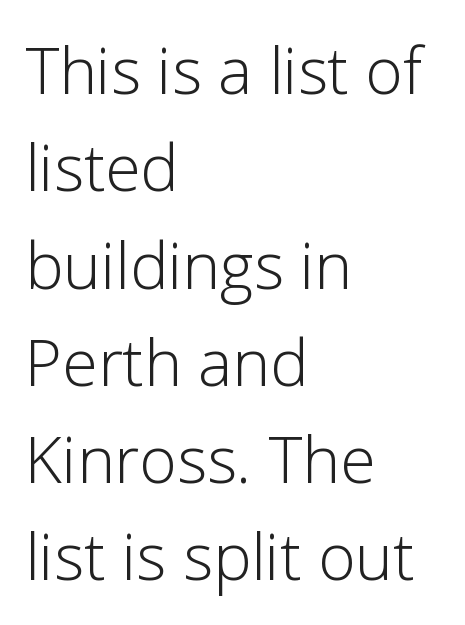
{"serif": "no", "italic": "no", "bold": "no", "weight": "light", "width": "normal", "stroke_contrast": "low", "x_height": "medium", "monospaced": "no", "underline": "no", "align": "left", "line_spacing": "normal", "line_spacing_ratio": 1.52, "letter_spacing": "normal", "letter_spacing_em": 0.0, "glyph_px": 64}
